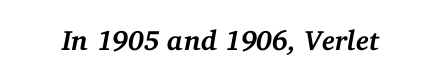
Q: Is the text bold? A: Yes.
Q: Is the text italic (slanted)? A: Yes, it leans right by about 11 degrees.
Q: Is the typeface a serif or a sans-serif typeface? A: Serif.
Q: Is the text underlined? A: No.
Q: Is the spacing between letters normal or unusually wide? A: Normal.
Q: Width (condensed, normal, or wide)? A: Normal.
Q: Stroke contrast? A: Medium.
Q: x-height? A: Medium.
Q: Monospaced? A: No.
